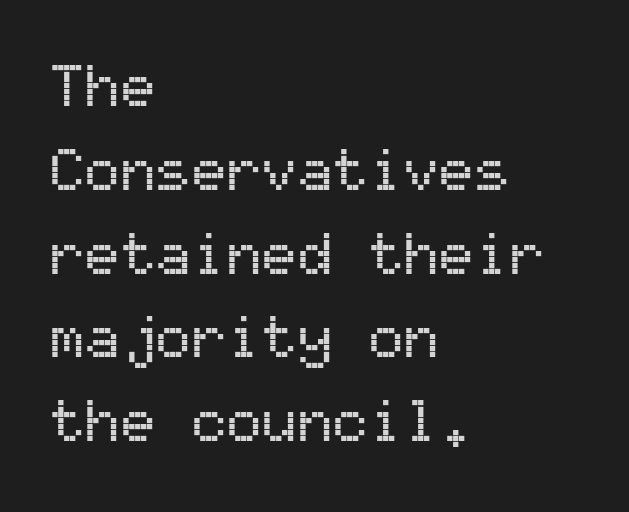
Unlike a traditional serif, this face leaves its strokes unadorned. The space beneath each line is pristine and unruled. Spacing verdict: monospaced, one width for all characters. Notice how the stems are strictly vertical — no italics here. Each word holds together tightly as a unit, with standard inter-letter gaps.
